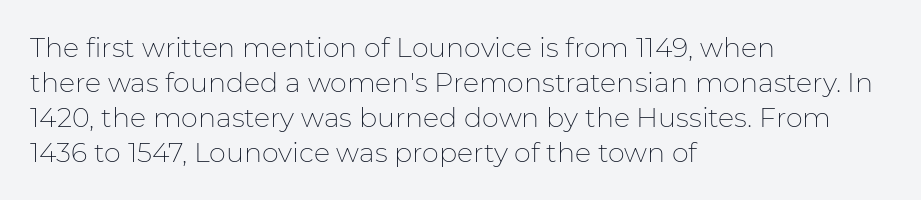
Style check: upright. Plain, unruled lines of type. The paragraph has a hard left edge and a soft right edge. This rendering leaves character spacing at its baseline value. A typesetter would call this leading conventional body-copy spacing. These glyphs show unthickened strokes, regular width or finer.
